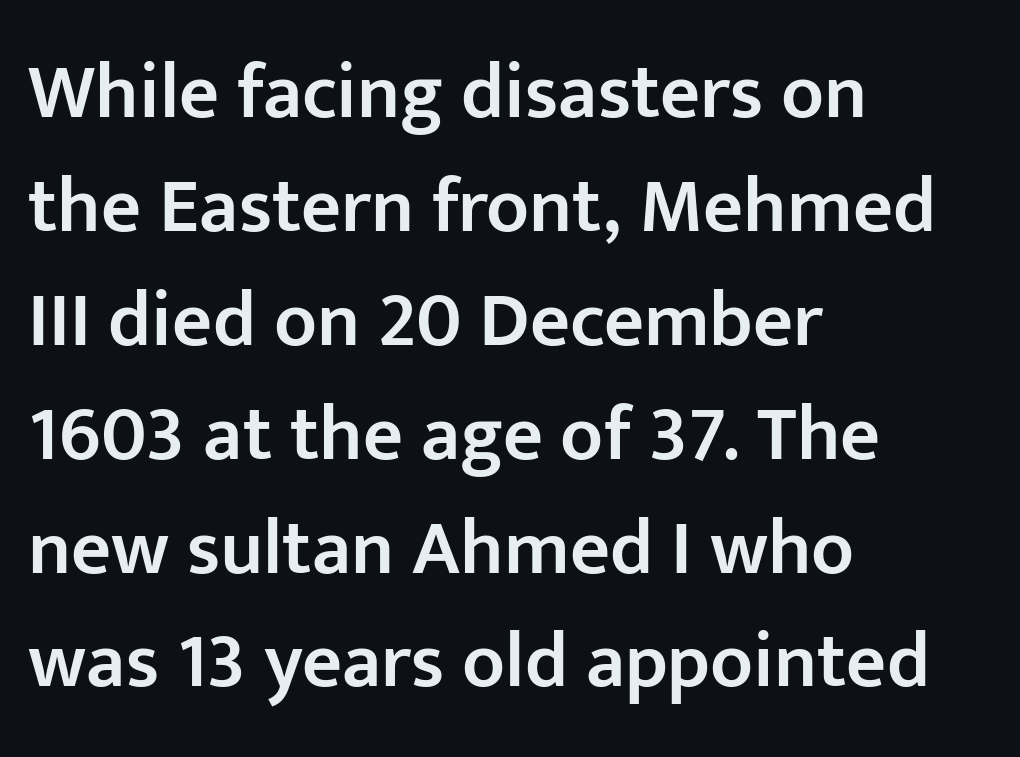
{"serif": "no", "italic": "no", "bold": "semi", "weight": "semibold", "width": "normal", "stroke_contrast": "low", "x_height": "medium", "monospaced": "no", "underline": "no", "align": "left", "line_spacing": "normal", "line_spacing_ratio": 1.46, "letter_spacing": "normal", "letter_spacing_em": 0.0, "glyph_px": 78}
